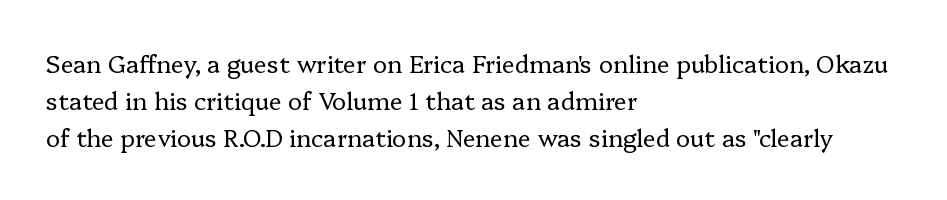
{"italic": "no", "bold": "no", "underline": "no", "align": "left", "line_spacing": "normal", "line_spacing_ratio": 1.54, "letter_spacing": "normal", "letter_spacing_em": 0.0, "glyph_px": 24}
